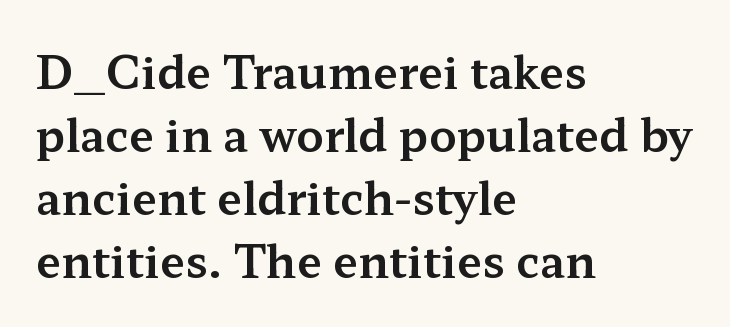
{"serif": "yes", "italic": "no", "width": "wide", "stroke_contrast": "medium", "x_height": "medium", "monospaced": "no", "underline": "no", "align": "left", "line_spacing": "normal", "line_spacing_ratio": 1.4, "letter_spacing": "normal", "letter_spacing_em": 0.0, "glyph_px": 45}
